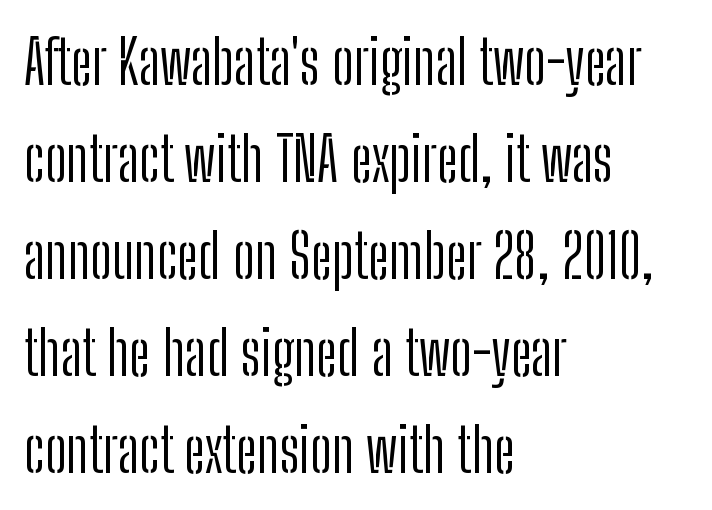
{"serif": "no", "italic": "no", "bold": "no", "weight": "light", "width": "condensed", "stroke_contrast": "low", "x_height": "medium", "monospaced": "no", "underline": "no", "align": "left", "line_spacing": "normal", "line_spacing_ratio": 1.59, "letter_spacing": "normal", "letter_spacing_em": 0.0, "glyph_px": 61}
